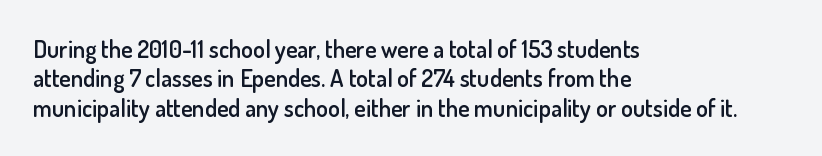
The image shows 24 px text type, upright; set left-aligned, line spacing 1.22x, normal letter spacing, not underlined.
